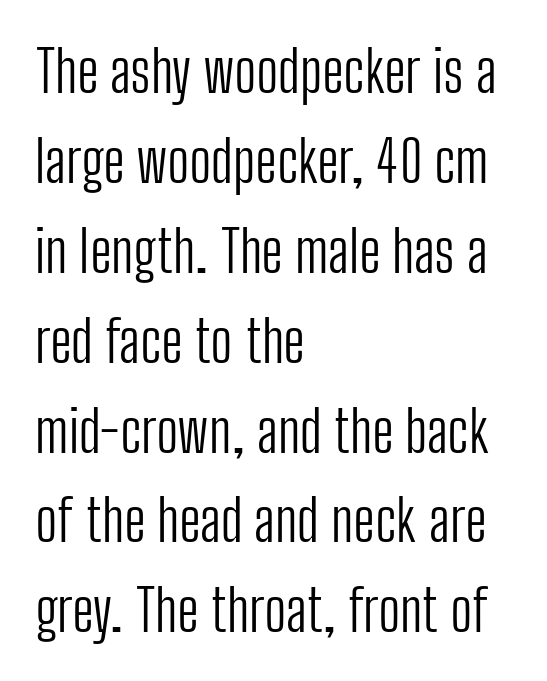
{"serif": "no", "italic": "no", "bold": "no", "weight": "light", "width": "condensed", "stroke_contrast": "low", "x_height": "medium", "monospaced": "no", "underline": "no", "align": "left", "line_spacing": "normal", "line_spacing_ratio": 1.55, "letter_spacing": "normal", "letter_spacing_em": 0.0, "glyph_px": 58}
